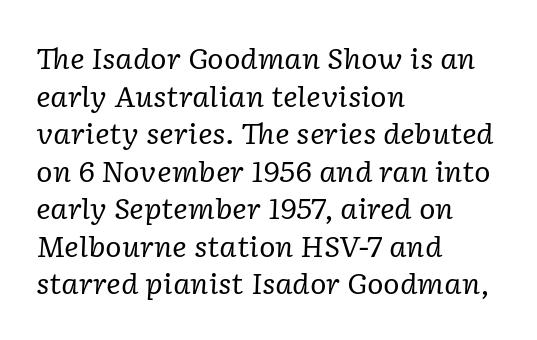
Q: Is the text bold? A: No.
Q: Is the text italic (slanted)? A: Yes, it leans right by about 2 degrees.
Q: Is the typeface a serif or a sans-serif typeface? A: Serif.
Q: Is the text underlined? A: No.
Q: How is the paragraph aligned? A: Left-aligned.
Q: Is the spacing between letters normal or unusually wide? A: Normal.
Q: Is the spacing between lines tight, normal or loose? A: Normal.
Q: Width (condensed, normal, or wide)? A: Normal.
Q: Stroke contrast? A: Low.
Q: x-height? A: Medium.
Q: Monospaced? A: No.
